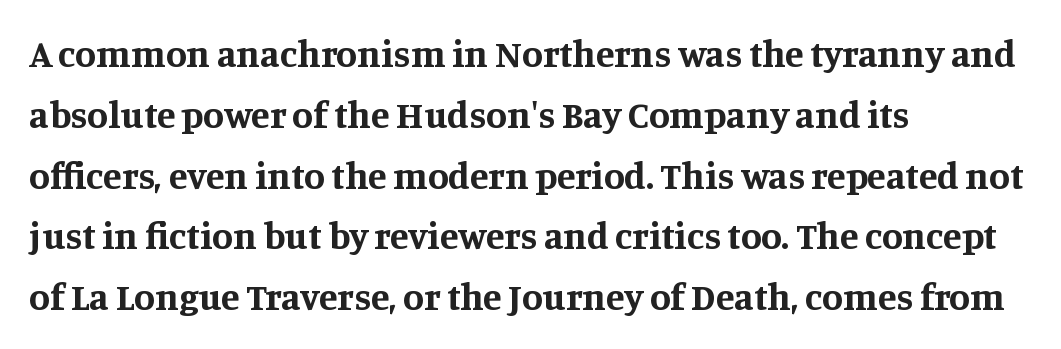
The type is set solid horizontally, with unmodified tracking. Looks like regular typesetting: each glyph gets only the width it needs. Notice how thick the strokes are: this is what a full bold looks like. Ordinary non-slanted type is in use.
